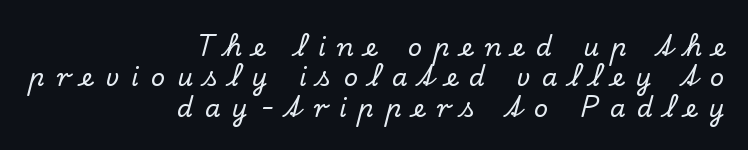
Q: Is the text italic (slanted)? A: Yes.
Q: Is the text underlined? A: No.
Q: How is the paragraph aligned? A: Right-aligned.
Q: Is the spacing between letters normal or unusually wide? A: Unusually wide.
